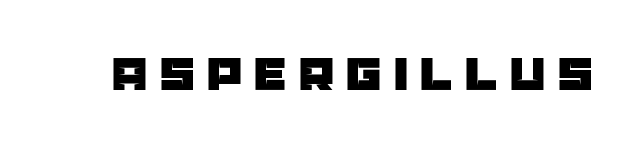
Regarding serifs, this sample does without them. Note the varied advance widths — an 'i' is clearly narrower than an 'm'. Tracking value appears strongly positive — letters spread wide. Any mark beneath the type? The region is blank. Vertical strokes here are truly vertical.
